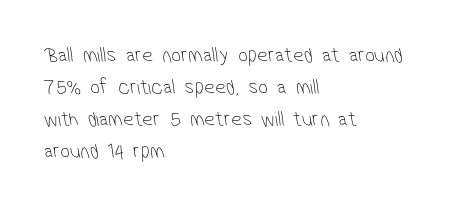
{"bold": "no", "underline": "no", "align": "left", "line_spacing": "normal", "line_spacing_ratio": 1.52, "letter_spacing": "normal", "letter_spacing_em": 0.0, "glyph_px": 21}
